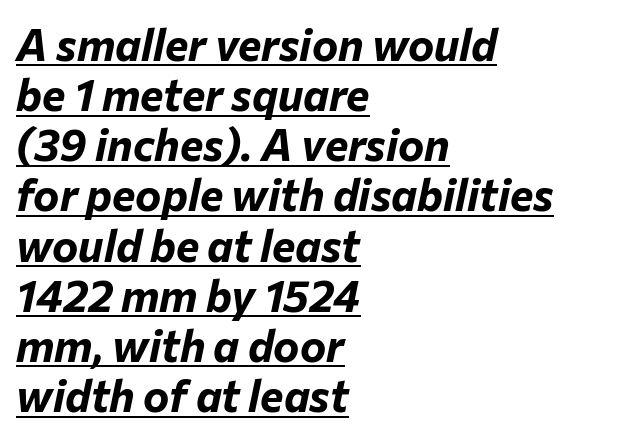
Q: Is the text bold? A: Yes.
Q: Is the text italic (slanted)? A: Yes, it leans right by about 12 degrees.
Q: Is the text underlined? A: Yes.
Q: How is the paragraph aligned? A: Left-aligned.
Q: Is the spacing between letters normal or unusually wide? A: Normal.
Q: Is the spacing between lines tight, normal or loose? A: Tight.
Q: Width (condensed, normal, or wide)? A: Normal.
Q: Stroke contrast? A: Low.
Q: x-height? A: Medium.
Q: Monospaced? A: No.
